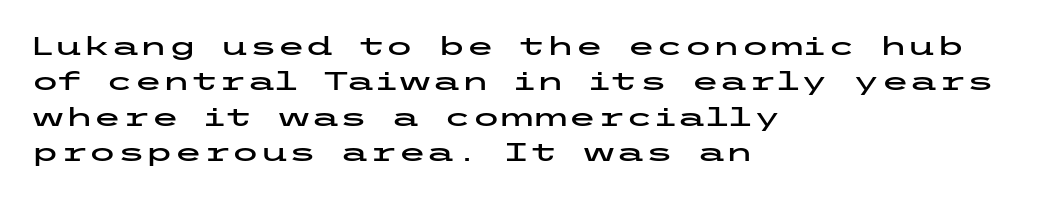
The image shows 26 px text type, upright; set left-aligned, normal line spacing (1.36x), normal letter spacing, not underlined.
